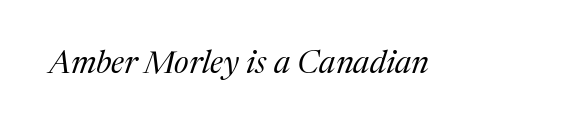
The string is rendered with underlining switched off. Looking at the ascenders, they clearly lean. Regarding serifs, this sample has them. Heaviness? Minimal to ordinary, like unemphasized prose. Character widths vary here, with narrow letters taking less room than wide ones. The letters sit at their default tracking, neither squeezed nor spread.
